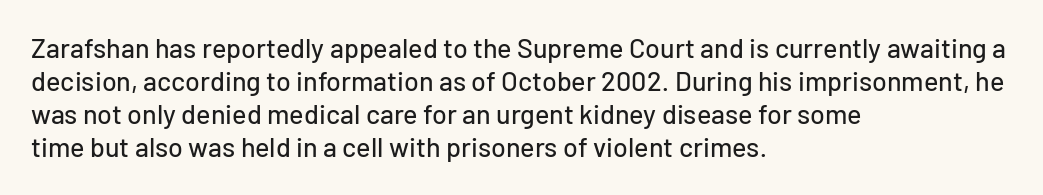
{"italic": "no", "underline": "no", "align": "left", "line_spacing_ratio": 1.22, "letter_spacing": "normal", "letter_spacing_em": 0.0, "glyph_px": 27}
